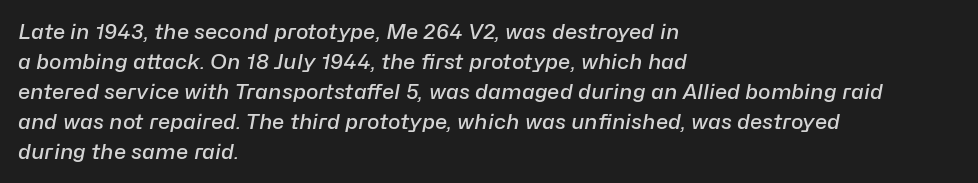
How heavy is the stroke? Medium-heavy — a semibold, shy of bold. Only glyphs here, with clear space below each row. Words appear dense and cohesive because spacing is normal. A typesetter would mark this as italic.
